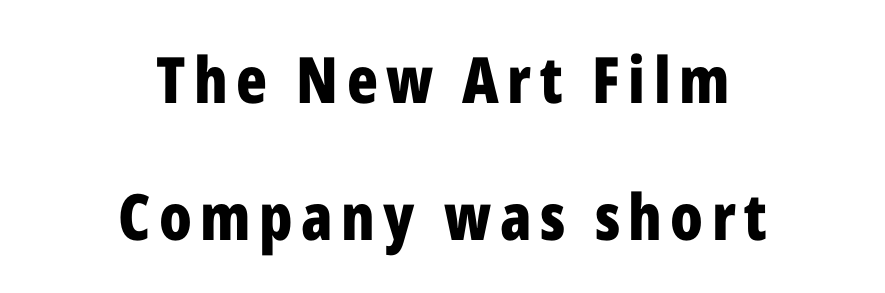
Regarding serifs, this sample does without them. The face used here is proportionally spaced, like ordinary book or web type. Line spacing here is loose. Upright lettering throughout. Emphasis by weight is at full strength: bold. Centered paragraph, ragged on both sides.
